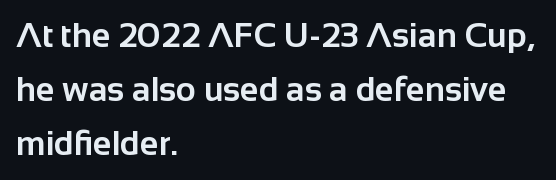
Q: Is the text bold? A: Yes.
Q: Is the text italic (slanted)? A: No, it is upright.
Q: Is the typeface a serif or a sans-serif typeface? A: Sans-serif.
Q: Is the text underlined? A: No.
Q: How is the paragraph aligned? A: Left-aligned.
Q: Is the spacing between letters normal or unusually wide? A: Normal.
Q: Is the spacing between lines tight, normal or loose? A: Normal.
Q: Width (condensed, normal, or wide)? A: Normal.
Q: Stroke contrast? A: Low.
Q: x-height? A: Medium.
Q: Monospaced? A: No.
